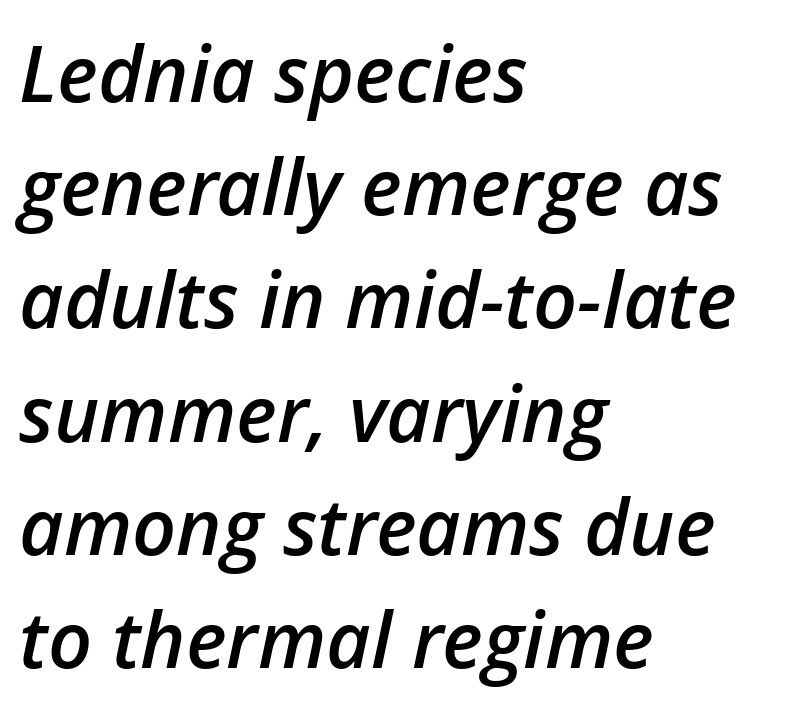
Q: Is the text bold? A: Semi-bold.
Q: Is the text italic (slanted)? A: Yes, it leans right by about 12 degrees.
Q: Is the text underlined? A: No.
Q: How is the paragraph aligned? A: Left-aligned.
Q: Is the spacing between letters normal or unusually wide? A: Normal.
Q: Is the spacing between lines tight, normal or loose? A: Normal.
Q: Width (condensed, normal, or wide)? A: Normal.
Q: Stroke contrast? A: Low.
Q: x-height? A: Medium.
Q: Monospaced? A: No.
